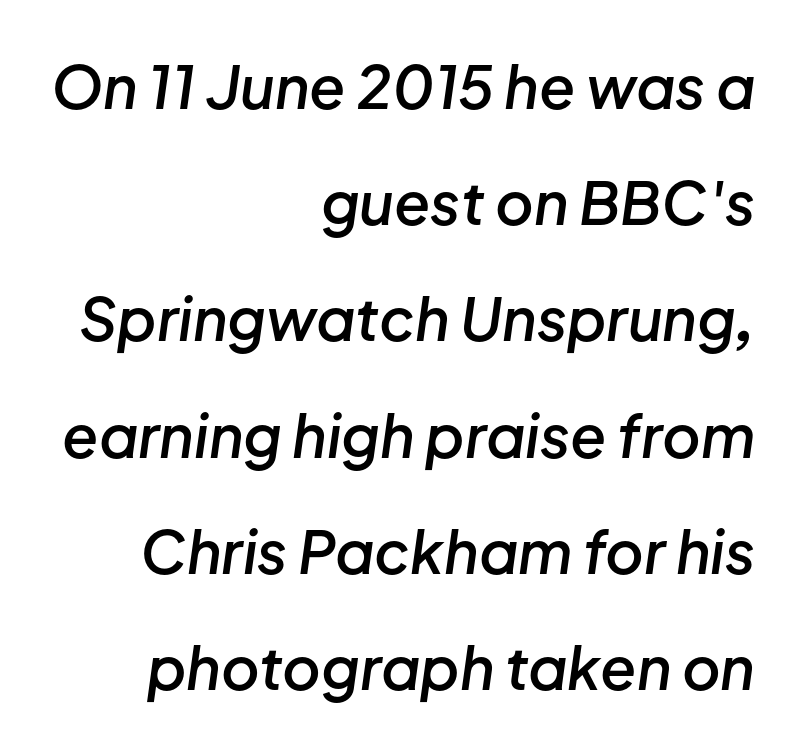
In terms of leading, this rendering errs on the spacious side. It's the slanting kind of type. Spacing verdict: proportional, widths tailored to each character. The glyphs have the mass of a demibold cut, below bold.
